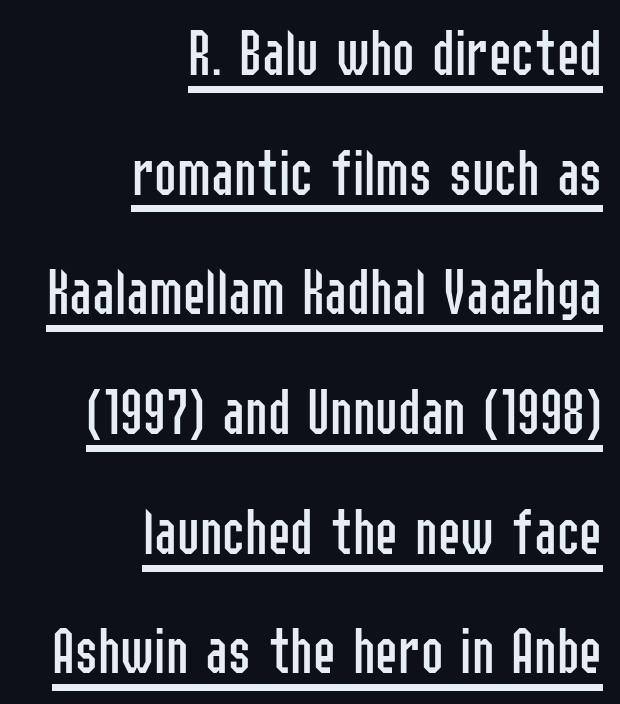
The image shows 68 px regular-weight, condensed sans-serif type, upright; set right-aligned, line spacing 1.76x, normal letter spacing, underlined; low stroke contrast and a medium x-height.
